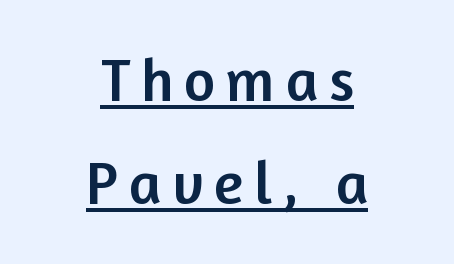
Q: Is the text italic (slanted)? A: No, it is upright.
Q: Is the typeface a serif or a sans-serif typeface? A: Sans-serif.
Q: Is the text underlined? A: Yes.
Q: How is the paragraph aligned? A: Centered.
Q: Width (condensed, normal, or wide)? A: Normal.
Q: Stroke contrast? A: Low.
Q: x-height? A: Medium.
Q: Monospaced? A: No.
